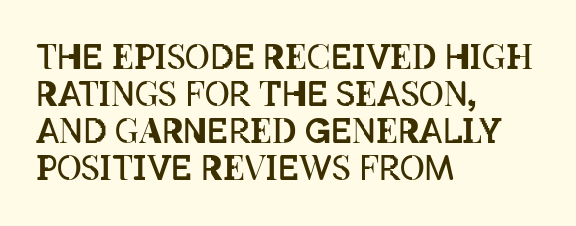
One-word summary of the alignment: left. Italic: no, the glyphs are upright roman. Is this a fixed-width face? No — the glyphs have proportional, varying widths. Quick note: underline off.
